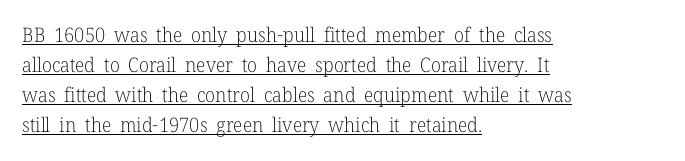
Q: Is the text bold? A: No.
Q: Is the text italic (slanted)? A: No, it is upright.
Q: Is the text underlined? A: Yes.
Q: How is the paragraph aligned? A: Left-aligned.
Q: Is the spacing between letters normal or unusually wide? A: Normal.
Q: Is the spacing between lines tight, normal or loose? A: Normal.
